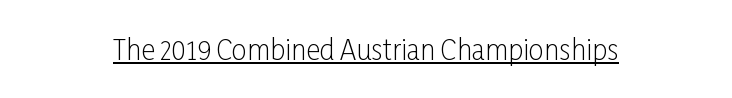
{"italic": "no", "bold": "no", "underline": "yes", "letter_spacing": "normal", "letter_spacing_em": 0.0, "glyph_px": 27}
